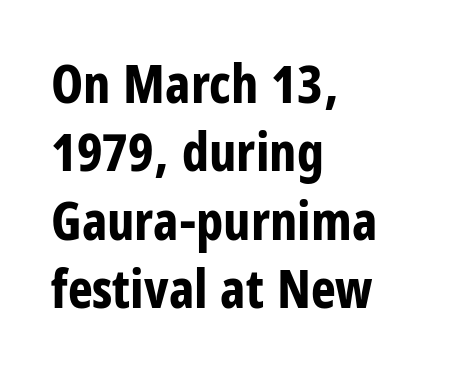
{"serif": "no", "italic": "no", "bold": "yes", "weight": "bold", "width": "condensed", "stroke_contrast": "low", "x_height": "large", "monospaced": "no", "underline": "no", "align": "left", "line_spacing": "normal", "line_spacing_ratio": 1.29, "letter_spacing": "normal", "letter_spacing_em": 0.0, "glyph_px": 53}
